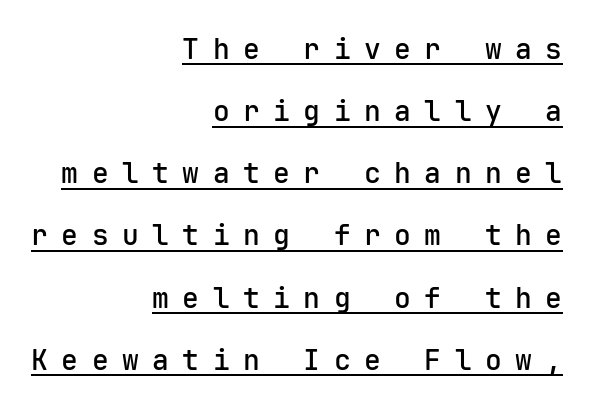
The image shows 28 px semibold sans-serif type, upright, monospaced; set right-aligned, loose line spacing (2.22x), unusually wide letter spacing (+0.48 em), underlined; low stroke contrast and a medium x-height.
